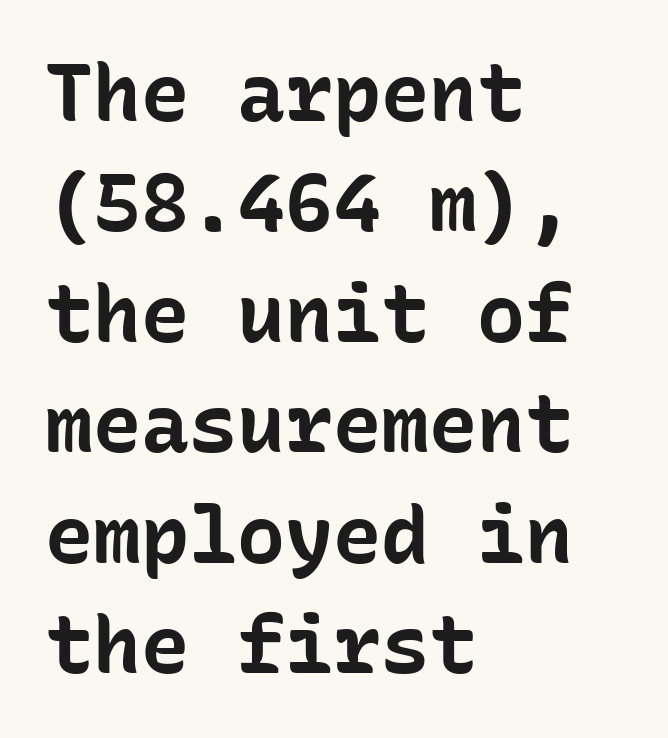
{"serif": "no", "italic": "no", "bold": "yes", "weight": "bold", "width": "normal", "stroke_contrast": "low", "x_height": "medium", "monospaced": "yes", "underline": "no", "align": "left", "line_spacing": "normal", "line_spacing_ratio": 1.38, "letter_spacing": "normal", "letter_spacing_em": 0.0, "glyph_px": 80}
